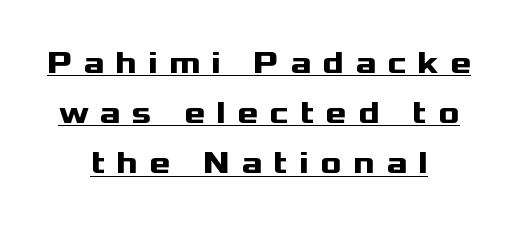
The image shows 32 px heavy, wide sans-serif type, upright; set centered, normal line spacing (1.57x), unusually wide letter spacing (+0.35 em), underlined; medium stroke contrast and a medium x-height.
